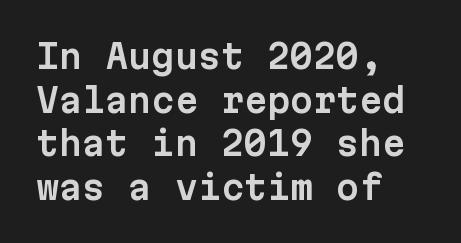
Q: Is the text italic (slanted)? A: No, it is upright.
Q: Is the typeface a serif or a sans-serif typeface? A: Sans-serif.
Q: Is the text underlined? A: No.
Q: How is the paragraph aligned? A: Left-aligned.
Q: Is the spacing between letters normal or unusually wide? A: Normal.
Q: Is the spacing between lines tight, normal or loose? A: Normal.
Q: Width (condensed, normal, or wide)? A: Normal.
Q: Stroke contrast? A: Low.
Q: x-height? A: Medium.
Q: Monospaced? A: Yes.
